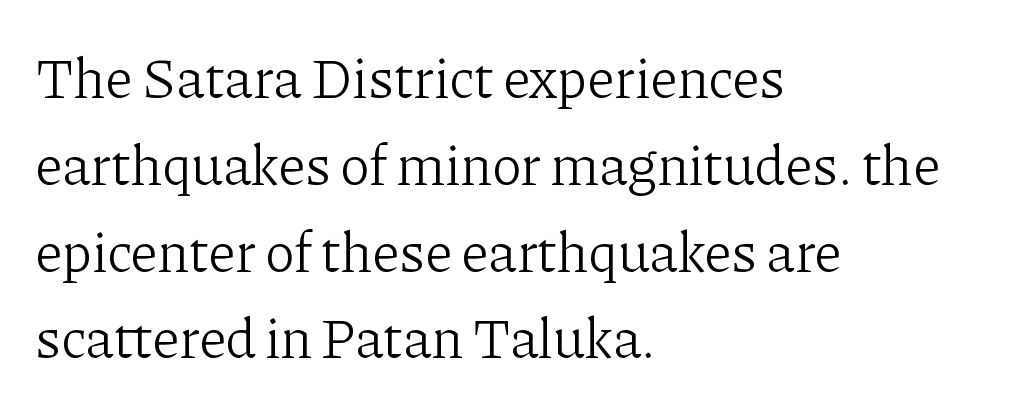
Q: Is the text bold? A: No.
Q: Is the text italic (slanted)? A: No, it is upright.
Q: Is the typeface a serif or a sans-serif typeface? A: Serif.
Q: Is the text underlined? A: No.
Q: How is the paragraph aligned? A: Left-aligned.
Q: Is the spacing between letters normal or unusually wide? A: Normal.
Q: Is the spacing between lines tight, normal or loose? A: Normal.
Q: Width (condensed, normal, or wide)? A: Normal.
Q: Stroke contrast? A: Low.
Q: x-height? A: Medium.
Q: Monospaced? A: No.
